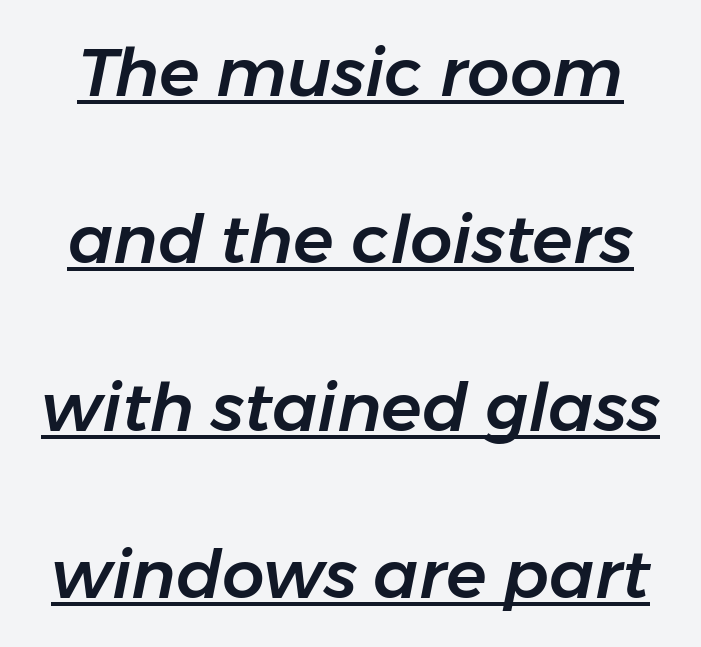
Q: Is the text italic (slanted)? A: Yes, it leans right by about 11 degrees.
Q: Is the text underlined? A: Yes.
Q: Is the spacing between letters normal or unusually wide? A: Normal.
Q: Is the spacing between lines tight, normal or loose? A: Loose.
Q: Width (condensed, normal, or wide)? A: Normal.
Q: Stroke contrast? A: Low.
Q: x-height? A: Medium.
Q: Monospaced? A: No.
